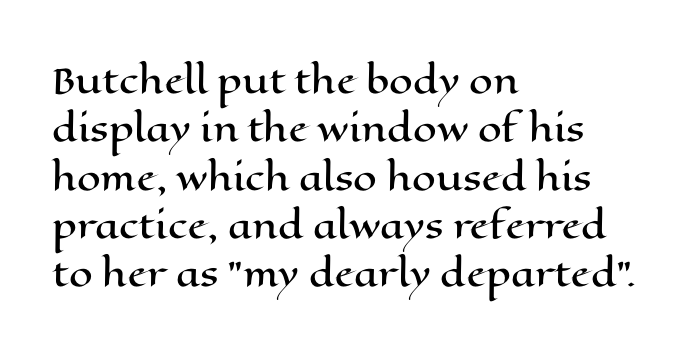
{"italic": "no", "width": "wide", "stroke_contrast": "high", "x_height": "medium", "monospaced": "no", "underline": "no", "align": "left", "line_spacing": "normal", "line_spacing_ratio": 1.42, "letter_spacing": "normal", "letter_spacing_em": 0.0, "glyph_px": 34}
